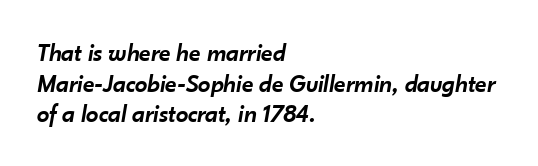
Q: Is the text bold? A: Semi-bold.
Q: Is the text italic (slanted)? A: Yes, it leans right by about 10 degrees.
Q: Is the text underlined? A: No.
Q: How is the paragraph aligned? A: Left-aligned.
Q: Is the spacing between letters normal or unusually wide? A: Normal.
